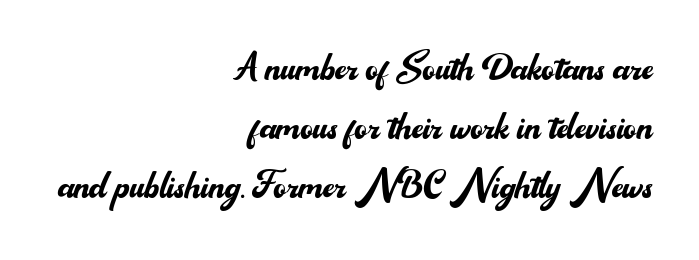
{"serif": "no", "bold": "no", "weight": "regular", "width": "normal", "stroke_contrast": "medium", "x_height": "small", "monospaced": "no", "underline": "no", "align": "right", "line_spacing_ratio": 1.23, "letter_spacing": "normal", "letter_spacing_em": 0.0, "glyph_px": 48}
